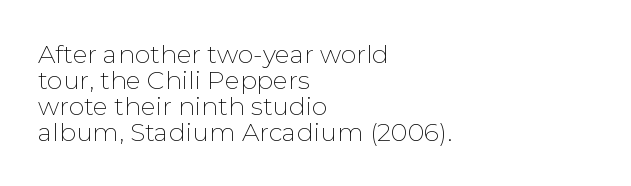
Tightly led — the rows are bunched. This sample uses an upright cut, with every glyph sitting square on the baseline. Alignment: flush left. Nothing heavy about these letters — not bold at all. Words float on clear page, feet unadorned.
